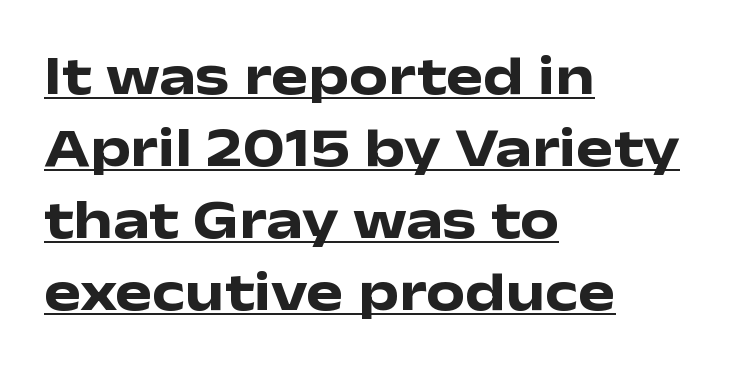
Summary of weight: heavy, a full bold. One-word summary of the alignment: left. I'd call this a sans setting — the letters go barefoot. Students, observe: this is what conventionally led text looks like. Underlined type. Is this a fixed-width face? No — the glyphs have proportional, varying widths.
